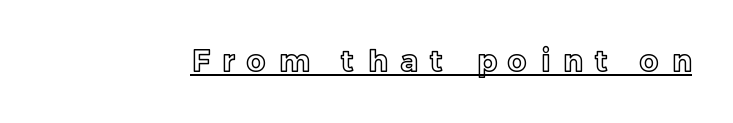
Each letter keeps its own natural width here, so spacing adapts to shape. Tracking value appears strongly positive — letters spread wide. You can tell it's not italic because the verticals are truly vertical. Beneath each row of characters lies a ruled line.
